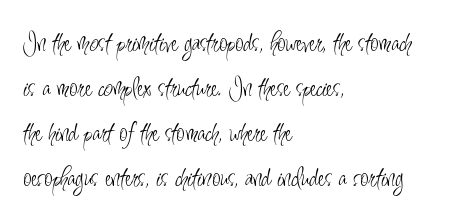
{"serif": "no", "bold": "no", "weight": "light", "width": "condensed", "stroke_contrast": "low", "x_height": "small", "monospaced": "no", "underline": "no", "align": "left", "line_spacing": "normal", "line_spacing_ratio": 1.5, "letter_spacing": "normal", "letter_spacing_em": 0.0, "glyph_px": 30}
